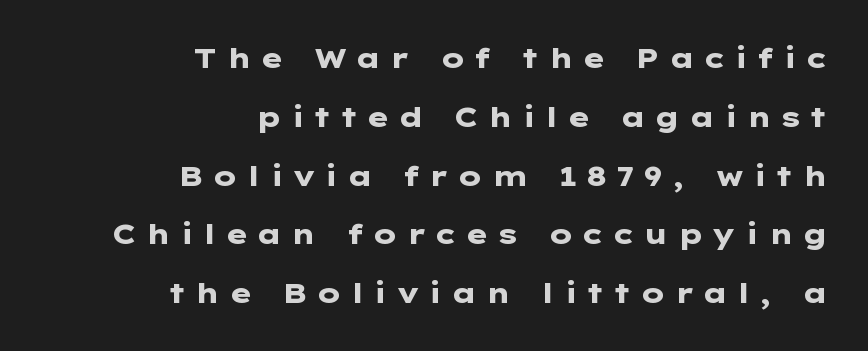
Q: Is the text bold? A: Yes.
Q: Is the text italic (slanted)? A: No, it is upright.
Q: Is the typeface a serif or a sans-serif typeface? A: Sans-serif.
Q: Is the text underlined? A: No.
Q: How is the paragraph aligned? A: Right-aligned.
Q: Is the spacing between letters normal or unusually wide? A: Unusually wide.
Q: Is the spacing between lines tight, normal or loose? A: Loose.
Q: Width (condensed, normal, or wide)? A: Wide.
Q: Stroke contrast? A: Low.
Q: x-height? A: Medium.
